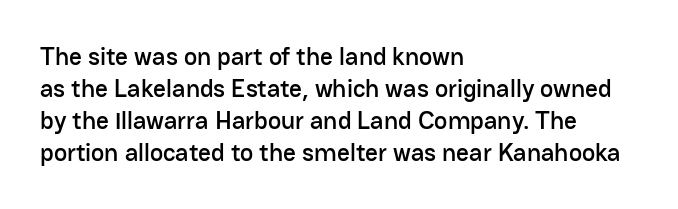
Q: Is the text italic (slanted)? A: No, it is upright.
Q: Is the text underlined? A: No.
Q: How is the paragraph aligned? A: Left-aligned.
Q: Is the spacing between letters normal or unusually wide? A: Normal.
Q: Is the spacing between lines tight, normal or loose? A: Normal.
